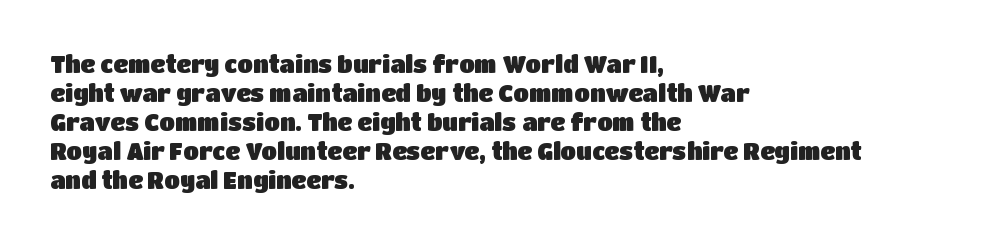
The image shows 23 px text type, upright; set left-aligned, normal line spacing (1.26x), normal letter spacing, not underlined.
